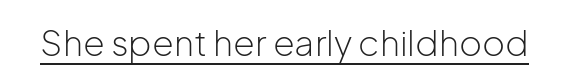
Q: Is the text bold? A: No.
Q: Is the text italic (slanted)? A: No, it is upright.
Q: Is the typeface a serif or a sans-serif typeface? A: Sans-serif.
Q: Is the text underlined? A: Yes.
Q: Is the spacing between letters normal or unusually wide? A: Normal.
Q: Width (condensed, normal, or wide)? A: Normal.
Q: Stroke contrast? A: Low.
Q: x-height? A: Medium.
Q: Monospaced? A: No.
